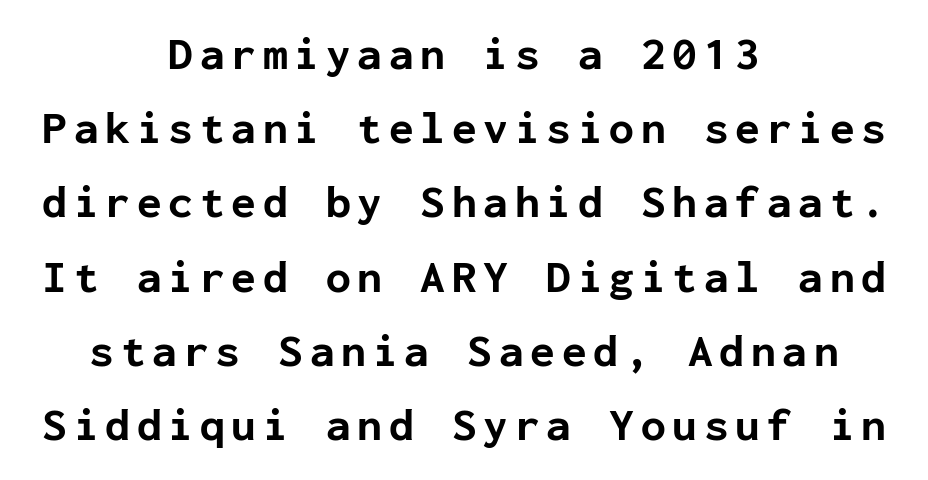
{"serif": "no", "italic": "no", "bold": "yes", "weight": "bold", "width": "normal", "stroke_contrast": "low", "x_height": "medium", "monospaced": "yes", "underline": "no", "align": "center", "line_spacing": "normal", "line_spacing_ratio": 1.65, "glyph_px": 45}
